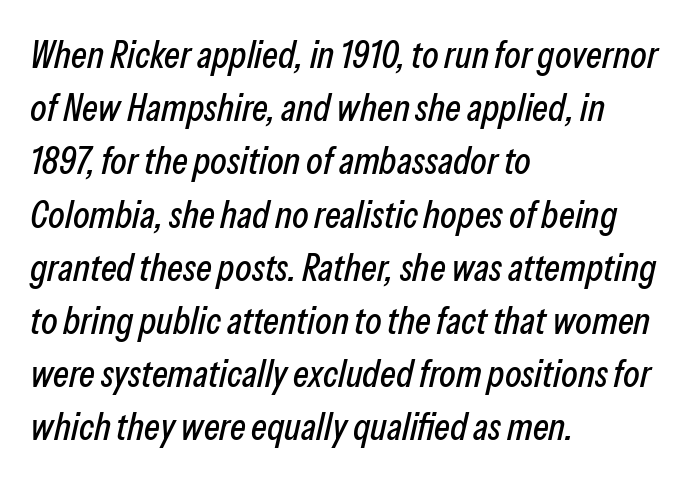
The image shows 38 px condensed type, italic (leaning right); set left-aligned, normal line spacing (1.4x), normal letter spacing, not underlined; low stroke contrast and a medium x-height.
